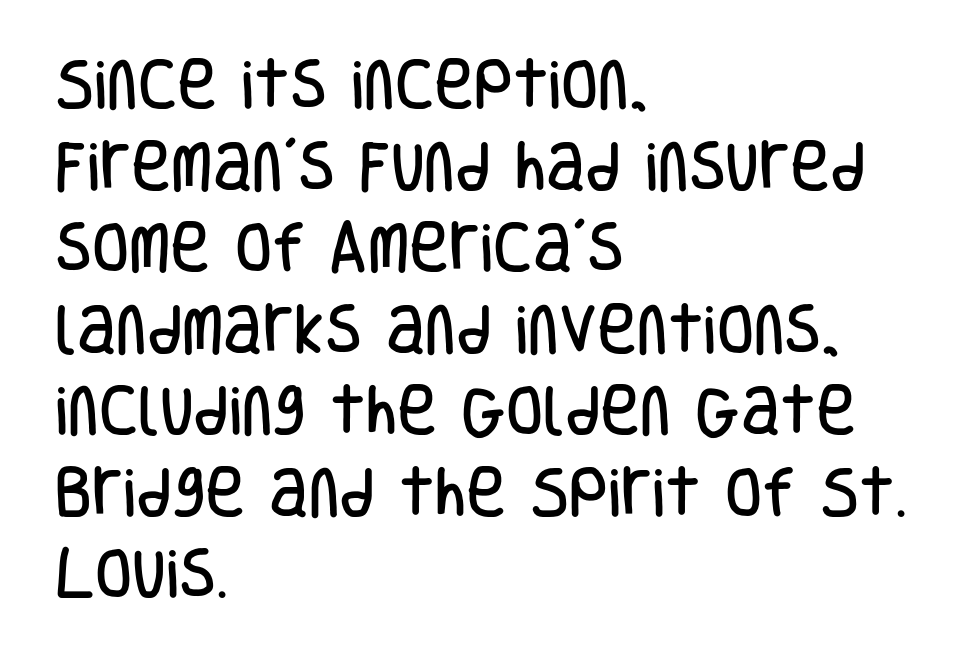
{"serif": "no", "italic": "no", "width": "condensed", "stroke_contrast": "low", "x_height": "large", "monospaced": "no", "underline": "no", "align": "left", "line_spacing": "normal", "line_spacing_ratio": 1.51, "letter_spacing": "normal", "letter_spacing_em": 0.0, "glyph_px": 54}
